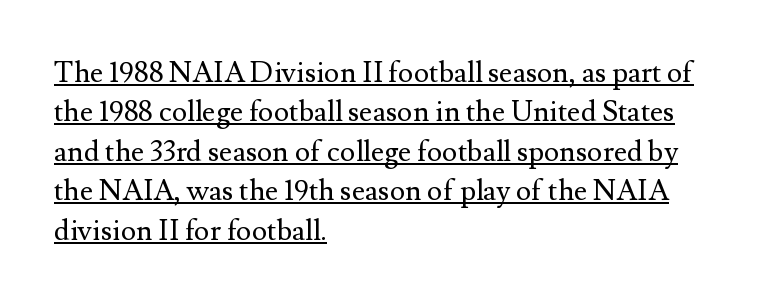
{"serif": "yes", "italic": "no", "bold": "no", "weight": "regular", "width": "normal", "stroke_contrast": "medium", "x_height": "small", "monospaced": "no", "underline": "yes", "align": "left", "line_spacing": "normal", "line_spacing_ratio": 1.36, "letter_spacing": "normal", "letter_spacing_em": 0.0, "glyph_px": 29}
